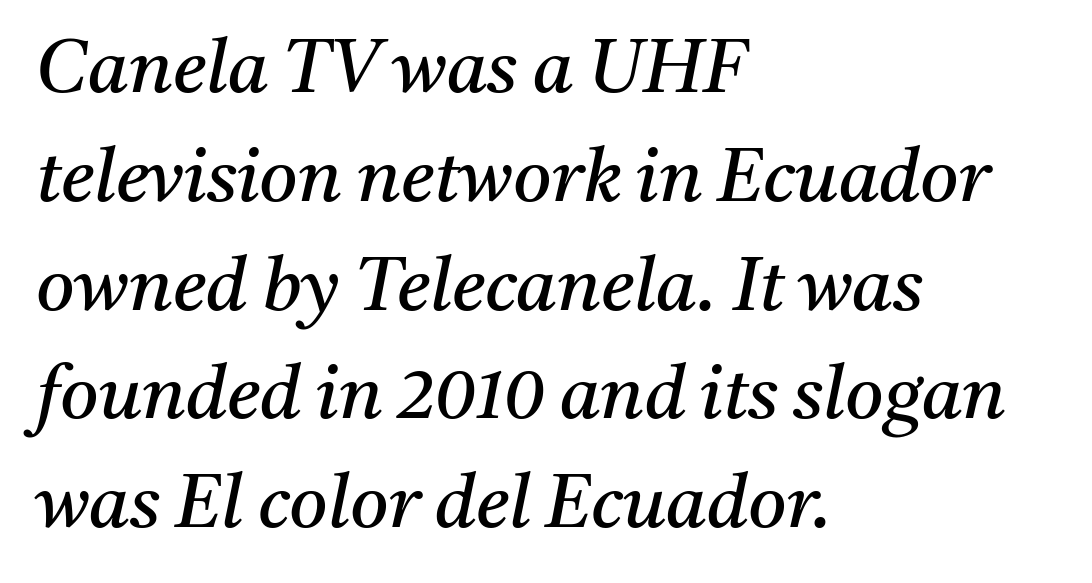
Q: Is the text bold? A: No.
Q: Is the text italic (slanted)? A: Yes, it leans right by about 11 degrees.
Q: Is the typeface a serif or a sans-serif typeface? A: Serif.
Q: Is the text underlined? A: No.
Q: How is the paragraph aligned? A: Left-aligned.
Q: Is the spacing between letters normal or unusually wide? A: Normal.
Q: Is the spacing between lines tight, normal or loose? A: Normal.
Q: Width (condensed, normal, or wide)? A: Normal.
Q: Stroke contrast? A: Medium.
Q: x-height? A: Medium.
Q: Monospaced? A: No.
